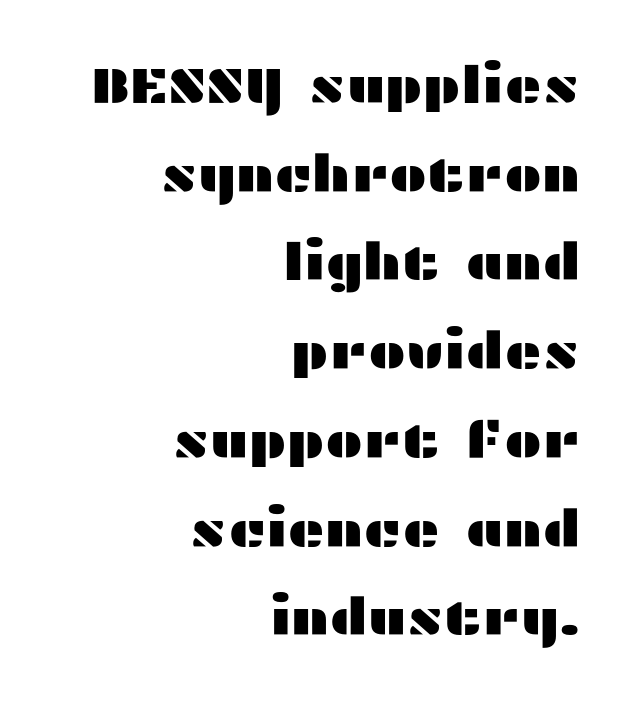
The image shows 51 px wide sans-serif type, upright; set right-aligned, line spacing 1.74x, normal letter spacing, not underlined; medium stroke contrast and a medium x-height.
